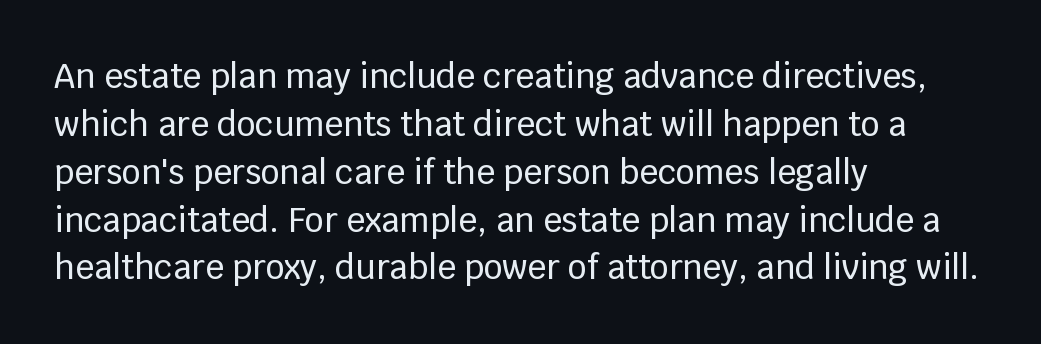
The horizontal fit of the characters is conventional and even. The typeface chosen for these lines omits serifs. These lines sit exactly where default settings would place them. Upright lettering throughout. This sample is left-justified, so line endings fall wherever the words run out.
